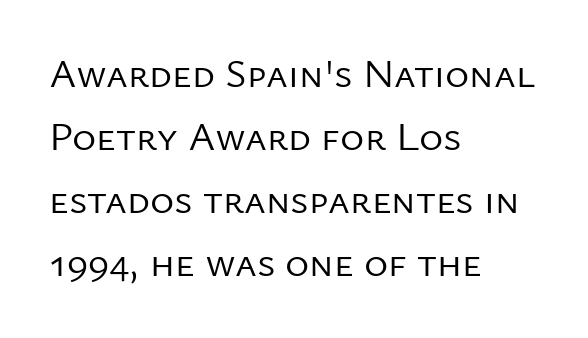
{"serif": "no", "italic": "no", "bold": "no", "weight": "regular", "width": "normal", "stroke_contrast": "low", "x_height": "medium", "monospaced": "no", "underline": "no", "align": "left", "line_spacing": "normal", "line_spacing_ratio": 1.54, "letter_spacing": "normal", "letter_spacing_em": 0.0, "glyph_px": 41}
